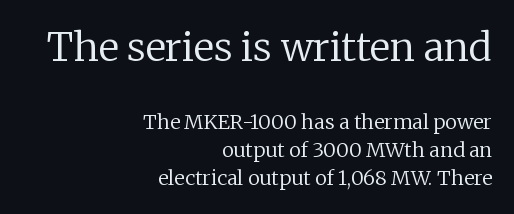
{"serif": "yes", "italic": "no", "bold": "no", "weight": "regular", "width": "normal", "stroke_contrast": "low", "x_height": "medium", "monospaced": "no", "underline": "no", "align": "right", "line_spacing": "normal", "line_spacing_ratio": 1.42, "letter_spacing": "normal", "letter_spacing_em": 0.0, "larger_block": "first", "size_ratio": 1.95, "glyph_px": 39}
